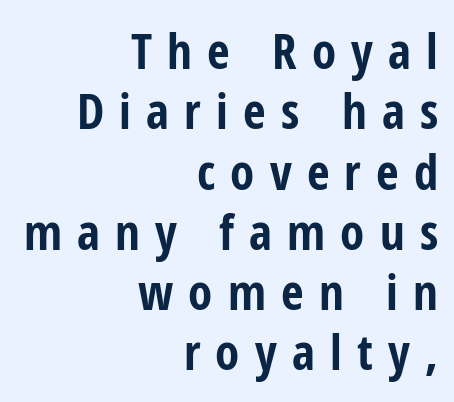
{"serif": "no", "italic": "no", "bold": "yes", "weight": "bold", "width": "condensed", "stroke_contrast": "low", "x_height": "medium", "monospaced": "no", "underline": "no", "align": "right", "line_spacing_ratio": 1.23, "letter_spacing": "wide", "letter_spacing_em": 0.31, "glyph_px": 49}
